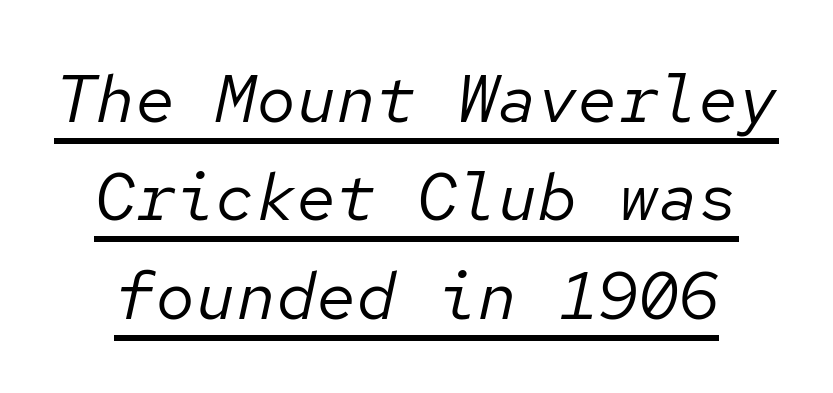
A continuous stroke trails under the words, as in a hyperlink. An italicized treatment has been applied to the whole sample. The passage shown is not bold in any degree. You could count columns in this text — the font is strictly monospaced. Baseline-to-baseline distance is the conventional proportion of letter height.
